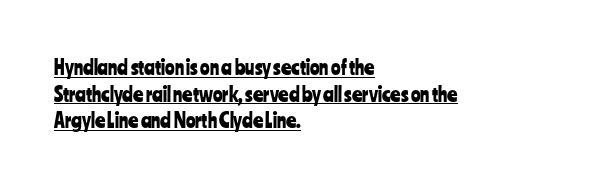
{"italic": "no", "underline": "yes", "align": "left", "line_spacing": "normal", "line_spacing_ratio": 1.33, "letter_spacing": "normal", "letter_spacing_em": 0.0, "glyph_px": 20}
